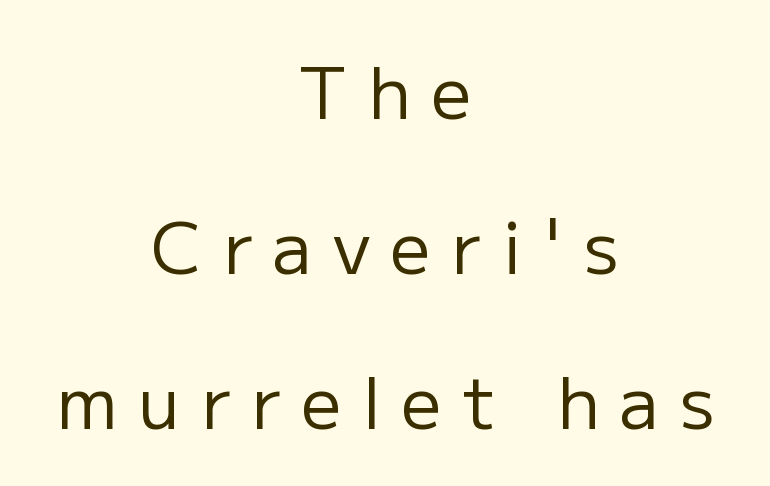
{"serif": "no", "italic": "no", "bold": "no", "weight": "regular", "width": "normal", "stroke_contrast": "low", "x_height": "medium", "monospaced": "no", "underline": "no", "align": "center", "line_spacing": "loose", "line_spacing_ratio": 2.18, "letter_spacing": "wide", "letter_spacing_em": 0.29, "glyph_px": 71}
